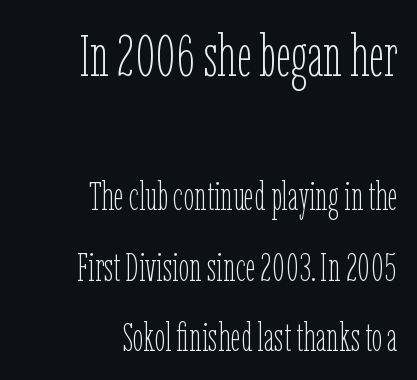
Size contrast runs from large at the top to small at the bottom. Casual observation: everything's shoved over to the right. Observe the ordinary spacing: letters are neighbours, not strangers. Stem width sits at or under what a default text font uses.
